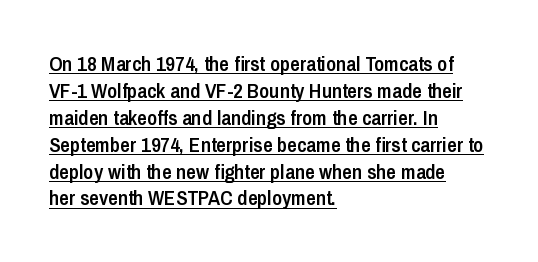
Reading down the column, the eye jumps a familiar distance to each next line. Like a heading marked for emphasis, these lines bear an underscore. These lines stack with their left ends in a neat column. Weight check: semibold — heavier than regular, not quite bold.
